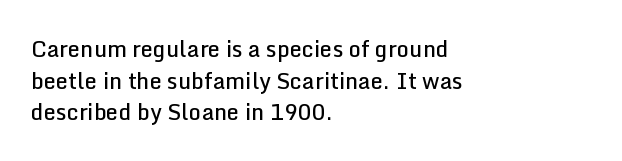
The image shows 22 px text type, upright; set left-aligned, normal line spacing (1.44x), normal letter spacing, not underlined.
